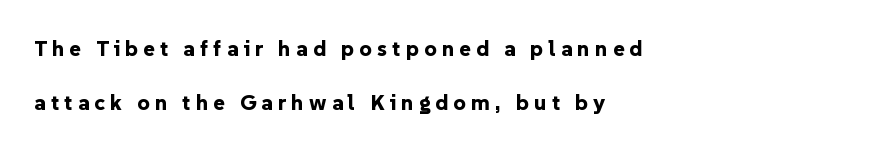
Q: Is the text bold? A: Yes.
Q: Is the text italic (slanted)? A: No, it is upright.
Q: Is the text underlined? A: No.
Q: How is the paragraph aligned? A: Left-aligned.
Q: Is the spacing between letters normal or unusually wide? A: Unusually wide.
Q: Is the spacing between lines tight, normal or loose? A: Loose.
